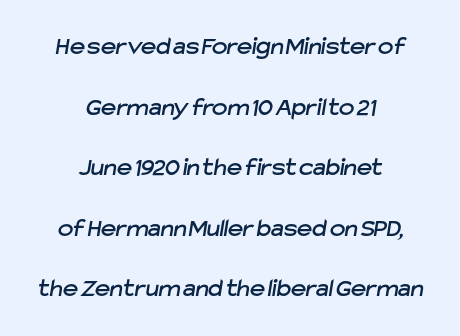
The image shows 26 px text type; set centered, loose line spacing (2.33x), normal letter spacing, not underlined.
